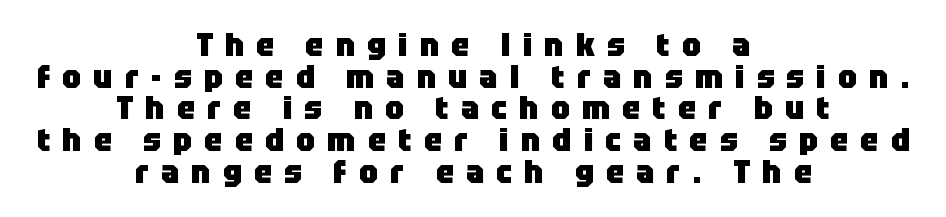
The image shows 32 px heavy sans-serif type, upright; set centered, tight line spacing (0.99x), unusually wide letter spacing (+0.39 em), not underlined; low stroke contrast and a large x-height.
